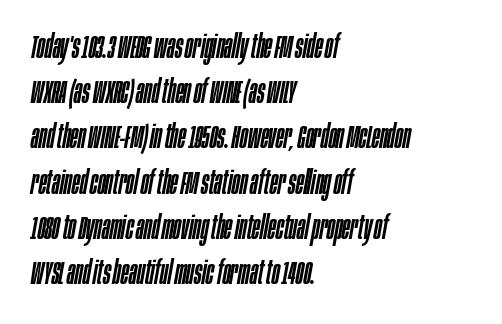
Q: Is the text italic (slanted)? A: Yes, it leans right by about 10 degrees.
Q: Is the text underlined? A: No.
Q: How is the paragraph aligned? A: Left-aligned.
Q: Is the spacing between letters normal or unusually wide? A: Normal.
Q: Is the spacing between lines tight, normal or loose? A: Normal.
Q: Width (condensed, normal, or wide)? A: Condensed.
Q: Stroke contrast? A: Low.
Q: x-height? A: Large.
Q: Monospaced? A: No.
